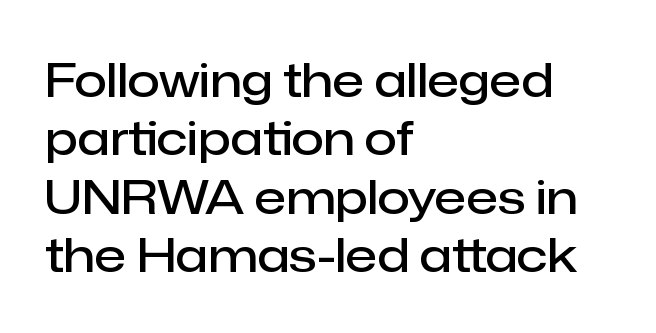
{"serif": "no", "italic": "no", "bold": "semi", "weight": "semibold", "width": "normal", "stroke_contrast": "low", "x_height": "medium", "monospaced": "no", "underline": "no", "align": "left", "line_spacing_ratio": 1.24, "letter_spacing": "normal", "letter_spacing_em": 0.0, "glyph_px": 47}
